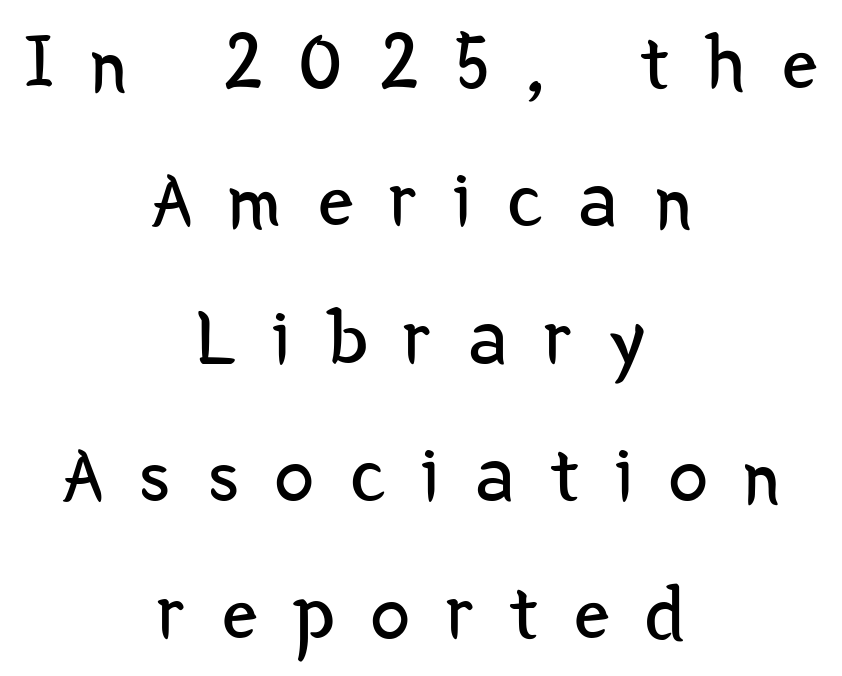
Compared with typical body copy, the letter spacing here is much looser. The strokes are not fattened; the text isn't bold. In terms of posture, this sample is upright. Honestly, there is no underline to notice here at all. The text was rendered using a sans face with plain stroke endings. Character widths vary here, with narrow letters taking less room than wide ones.
